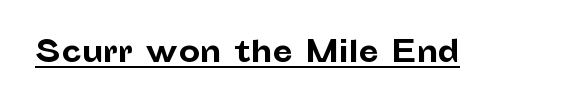
{"serif": "no", "italic": "no", "bold": "yes", "weight": "bold", "width": "normal", "stroke_contrast": "low", "x_height": "medium", "monospaced": "no", "underline": "yes", "letter_spacing": "normal", "letter_spacing_em": 0.0, "glyph_px": 30}
